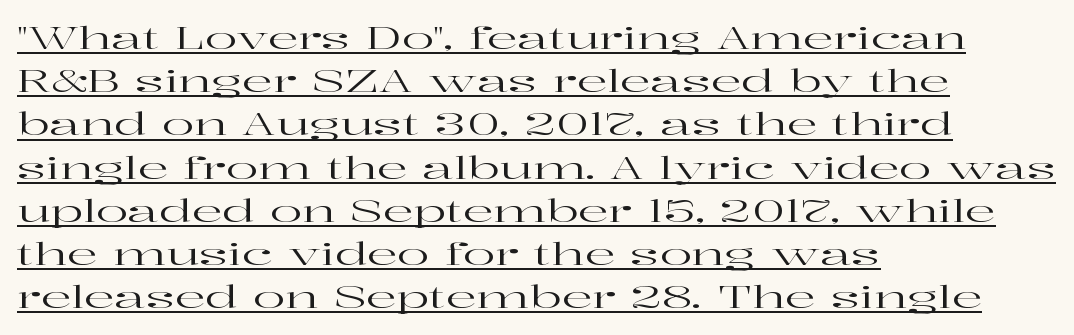
Horizontal bands of white between lines are of average thickness. The passage shown is typed in a proportional face where columns would drift. The rag falls on the right side of this text block. Honestly, the underline is the first thing you notice here.
